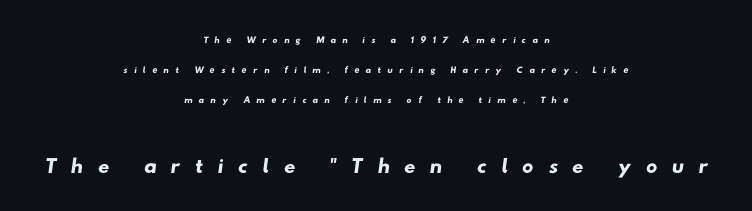
{"serif": "no", "width": "wide", "stroke_contrast": "low", "x_height": "small", "monospaced": "no", "underline": "no", "align": "center", "line_spacing": "loose", "line_spacing_ratio": 2.15, "letter_spacing": "wide", "letter_spacing_em": 0.44, "larger_block": "second", "size_ratio": 2.29, "glyph_px": 32}
